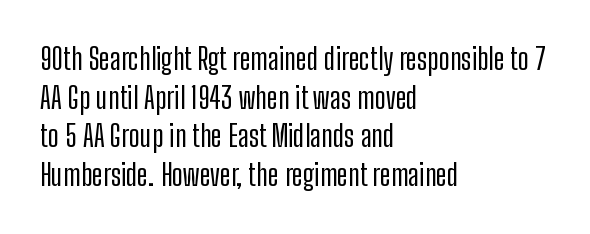
Q: Is the text italic (slanted)? A: No, it is upright.
Q: Is the typeface a serif or a sans-serif typeface? A: Sans-serif.
Q: Is the text underlined? A: No.
Q: How is the paragraph aligned? A: Left-aligned.
Q: Is the spacing between letters normal or unusually wide? A: Normal.
Q: Is the spacing between lines tight, normal or loose? A: Normal.
Q: Width (condensed, normal, or wide)? A: Condensed.
Q: Stroke contrast? A: Low.
Q: x-height? A: Medium.
Q: Monospaced? A: No.
